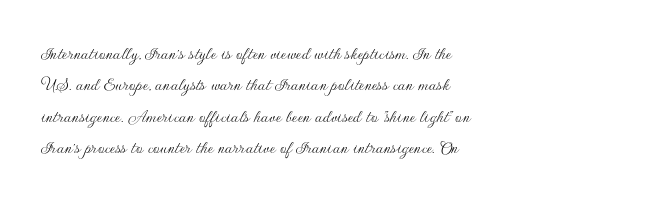
{"bold": "no", "underline": "no", "align": "left", "line_spacing": "normal", "line_spacing_ratio": 1.57, "letter_spacing": "normal", "letter_spacing_em": 0.0, "glyph_px": 20}
